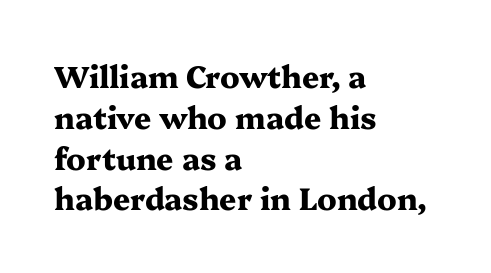
Q: Is the text bold? A: Yes.
Q: Is the text italic (slanted)? A: No, it is upright.
Q: Is the typeface a serif or a sans-serif typeface? A: Serif.
Q: Is the text underlined? A: No.
Q: How is the paragraph aligned? A: Left-aligned.
Q: Is the spacing between letters normal or unusually wide? A: Normal.
Q: Is the spacing between lines tight, normal or loose? A: Normal.
Q: Width (condensed, normal, or wide)? A: Wide.
Q: Stroke contrast? A: Medium.
Q: x-height? A: Medium.
Q: Monospaced? A: No.
